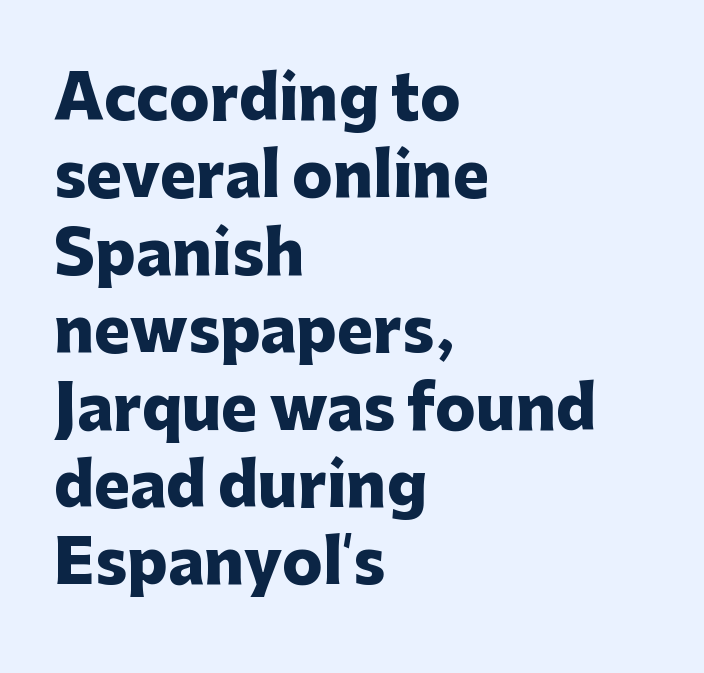
The line-height multiplier appears to be the usual default. Pretty heavy lettering here — definitely bold. The words here are not underlined. To sum up the face: it is a sans, with no serifs.
